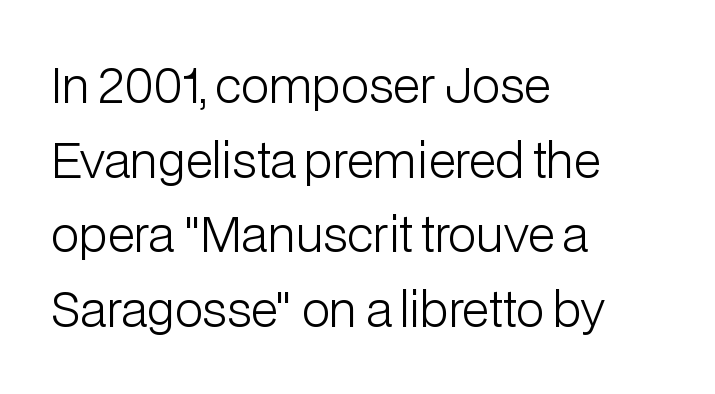
{"serif": "no", "italic": "no", "bold": "no", "weight": "light", "width": "normal", "stroke_contrast": "low", "x_height": "medium", "monospaced": "no", "underline": "no", "align": "left", "line_spacing": "normal", "line_spacing_ratio": 1.59, "letter_spacing": "normal", "letter_spacing_em": 0.0, "glyph_px": 47}
